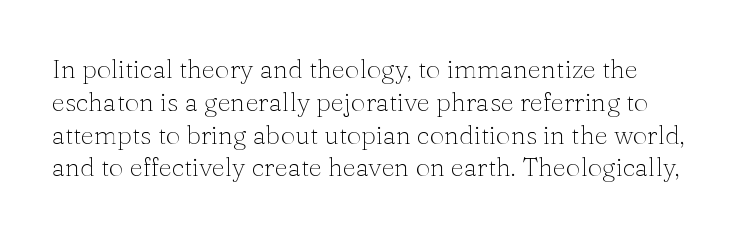
Q: Is the text bold? A: No.
Q: Is the text italic (slanted)? A: No, it is upright.
Q: Is the text underlined? A: No.
Q: Is the spacing between letters normal or unusually wide? A: Normal.
Q: Is the spacing between lines tight, normal or loose? A: Normal.
